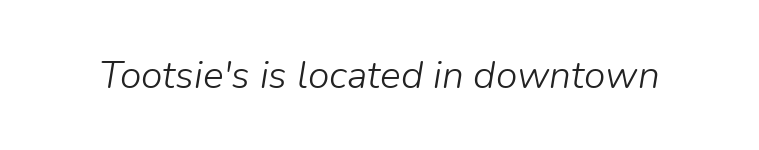
The image shows 39 px light type, italic (leaning right); set normal letter spacing, not underlined; low stroke contrast and a medium x-height.
